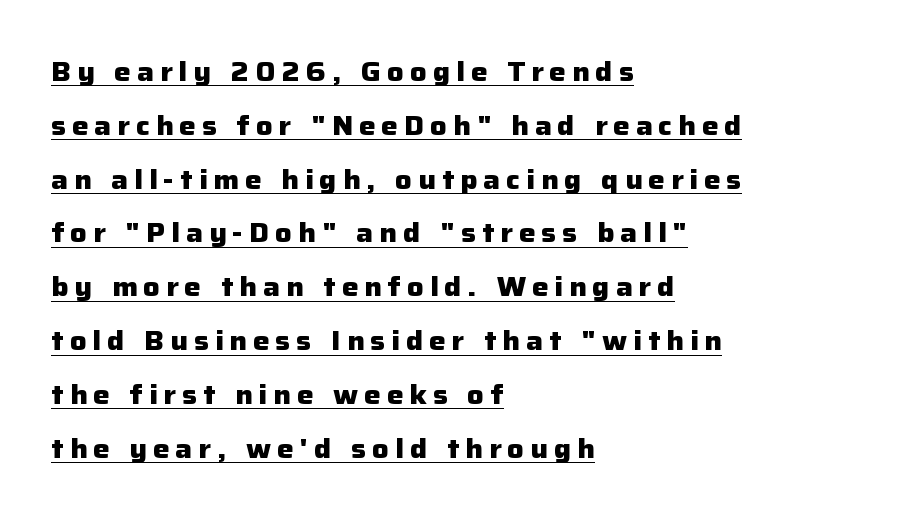
The image shows 26 px bold type, upright; set left-aligned, loose line spacing (2.07x), unusually wide letter spacing (+0.23 em), underlined.
